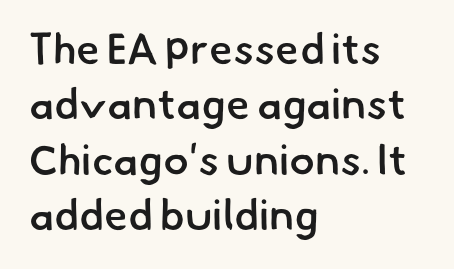
Q: Is the text bold? A: Semi-bold.
Q: Is the typeface a serif or a sans-serif typeface? A: Sans-serif.
Q: Is the text underlined? A: No.
Q: How is the paragraph aligned? A: Left-aligned.
Q: Is the spacing between letters normal or unusually wide? A: Normal.
Q: Is the spacing between lines tight, normal or loose? A: Normal.
Q: Width (condensed, normal, or wide)? A: Normal.
Q: Stroke contrast? A: Low.
Q: x-height? A: Small.
Q: Monospaced? A: No.
